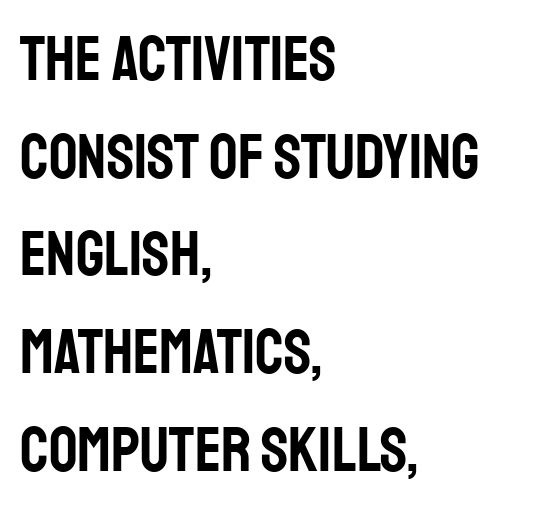
Students, note that the glyphs here touch the page at normal intervals. One glance says typical: line gaps are just what's usual. The lettering stays uniformly vertical, giving the passage a roman look. In CSS terms this would be text-align: left.
